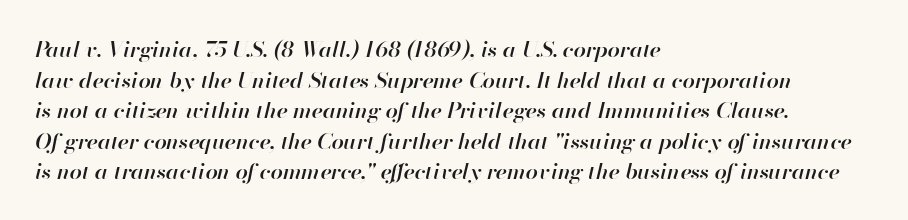
The image shows 22 px text type, italic (leaning right); set left-aligned, normal line spacing (1.39x), normal letter spacing, not underlined.
